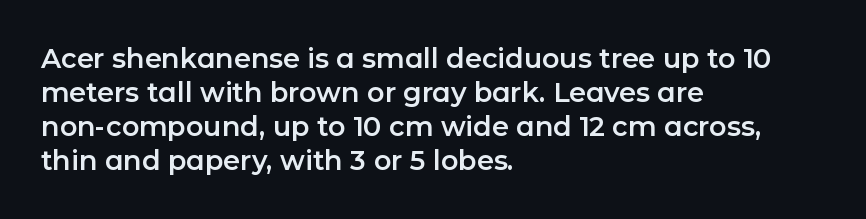
The image shows 27 px text type, upright; set left-aligned, normal line spacing (1.26x), normal letter spacing, not underlined.
